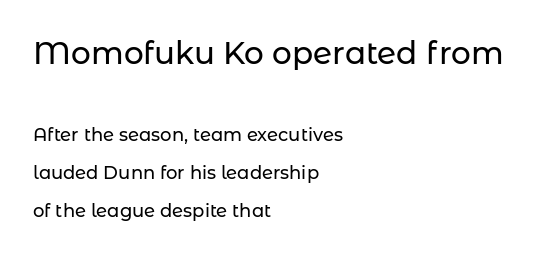
Q: Is the text italic (slanted)? A: No, it is upright.
Q: Is the typeface a serif or a sans-serif typeface? A: Sans-serif.
Q: Is the text underlined? A: No.
Q: How is the paragraph aligned? A: Left-aligned.
Q: Is the spacing between letters normal or unusually wide? A: Normal.
Q: Is the spacing between lines tight, normal or loose? A: Loose.
Q: Which block of text is set in a larger size, the first (top) or the second (bottom)? A: The first (top) one.
Q: Width (condensed, normal, or wide)? A: Normal.
Q: Stroke contrast? A: Low.
Q: x-height? A: Medium.
Q: Monospaced? A: No.
